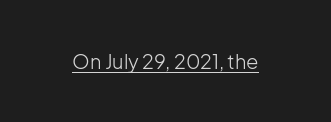
The image shows 20 px text type, upright; set normal letter spacing, underlined.
